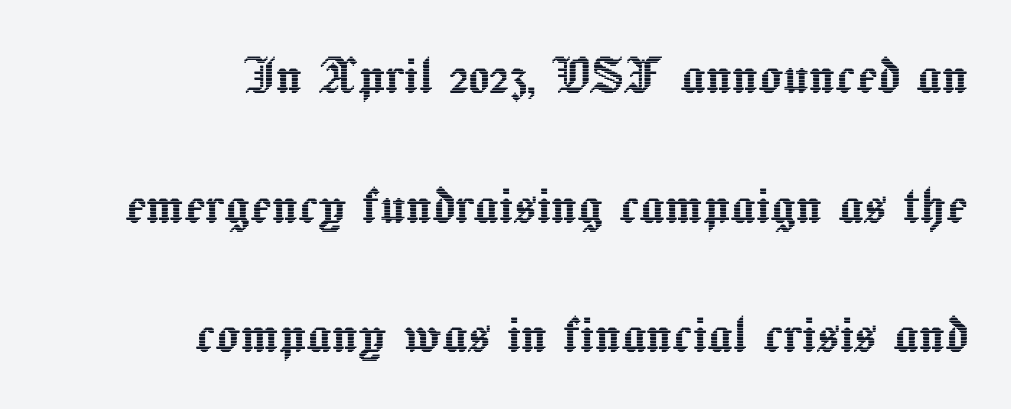
{"italic": "no", "width": "normal", "x_height": "medium", "monospaced": "no", "underline": "no", "align": "right", "line_spacing": "loose", "line_spacing_ratio": 2.09, "letter_spacing": "normal", "letter_spacing_em": 0.0, "glyph_px": 62}
